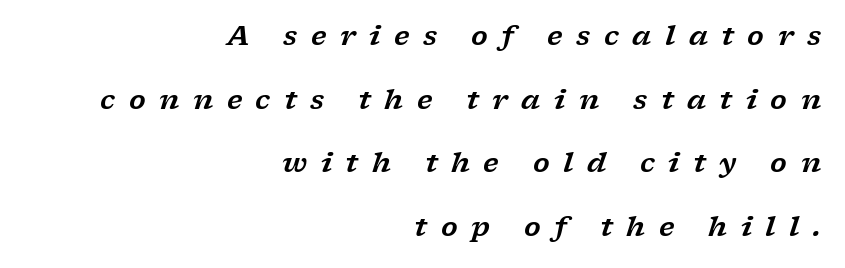
Q: Is the text italic (slanted)? A: Yes, it leans right by about 17 degrees.
Q: Is the text underlined? A: No.
Q: How is the paragraph aligned? A: Right-aligned.
Q: Is the spacing between letters normal or unusually wide? A: Unusually wide.
Q: Is the spacing between lines tight, normal or loose? A: Loose.
